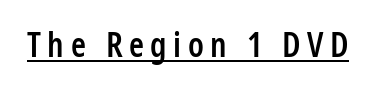
The glyphs have the mass of a demibold cut, below bold. These lines are rendered in a variable-pitch font. A baseline rule has been typeset under these characters. Upright lettering throughout. Grotesque or geometric, the face here clearly has no serifs.
